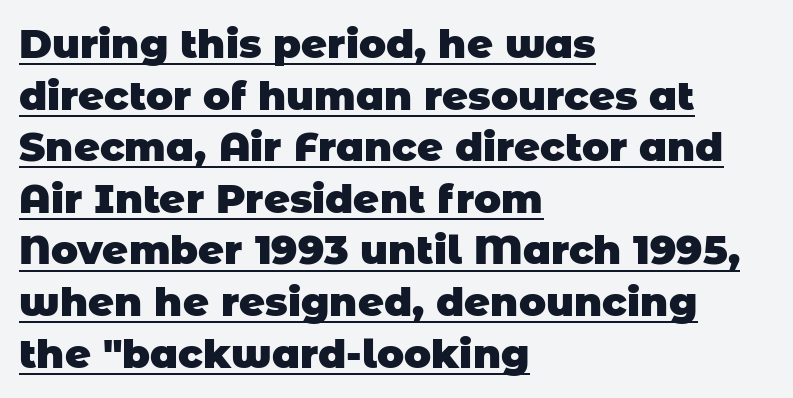
Q: Is the text bold? A: Yes.
Q: Is the typeface a serif or a sans-serif typeface? A: Sans-serif.
Q: Is the text underlined? A: Yes.
Q: How is the paragraph aligned? A: Left-aligned.
Q: Is the spacing between letters normal or unusually wide? A: Normal.
Q: Is the spacing between lines tight, normal or loose? A: Normal.
Q: Width (condensed, normal, or wide)? A: Normal.
Q: Stroke contrast? A: Low.
Q: x-height? A: Large.
Q: Monospaced? A: No.
